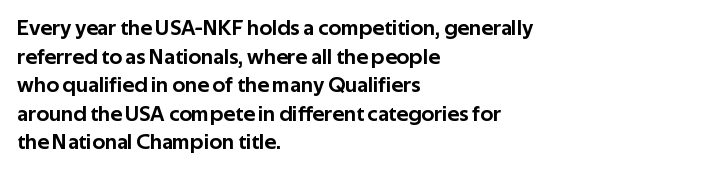
{"italic": "no", "underline": "no", "align": "left", "line_spacing": "normal", "line_spacing_ratio": 1.3, "letter_spacing": "normal", "letter_spacing_em": 0.0, "glyph_px": 22}
